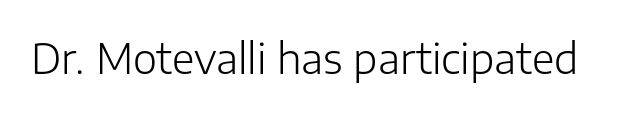
Q: Is the text bold? A: No.
Q: Is the text italic (slanted)? A: No, it is upright.
Q: Is the typeface a serif or a sans-serif typeface? A: Sans-serif.
Q: Is the text underlined? A: No.
Q: Is the spacing between letters normal or unusually wide? A: Normal.
Q: Width (condensed, normal, or wide)? A: Normal.
Q: Stroke contrast? A: Low.
Q: x-height? A: Medium.
Q: Monospaced? A: No.
